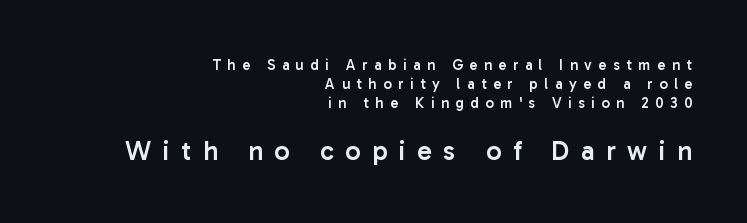
The image shows 27 px text type, upright; set right-aligned, normal line spacing (1.27x), unusually wide letter spacing (+0.43 em), not underlined; the second (bottom) block is 1.8x larger.
